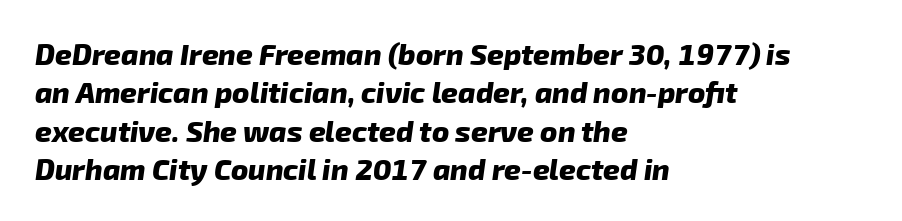
Q: Is the text bold? A: Yes.
Q: Is the typeface a serif or a sans-serif typeface? A: Sans-serif.
Q: Is the text underlined? A: No.
Q: How is the paragraph aligned? A: Left-aligned.
Q: Is the spacing between letters normal or unusually wide? A: Normal.
Q: Is the spacing between lines tight, normal or loose? A: Normal.
Q: Width (condensed, normal, or wide)? A: Normal.
Q: Stroke contrast? A: Low.
Q: x-height? A: Medium.
Q: Monospaced? A: No.
